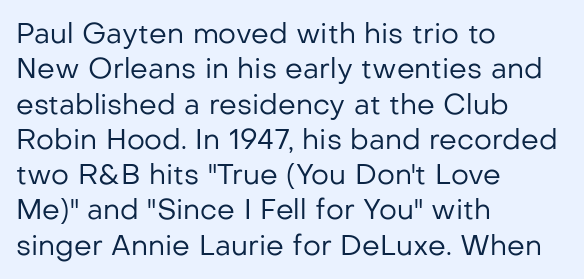
Each letter's strokes conclude bluntly, with no projecting serifs. Line starts are locked; line ends wander. This reads as an unemphasized weight, regular at the heaviest. Does extra space separate the letters? No, they use regular spacing.
